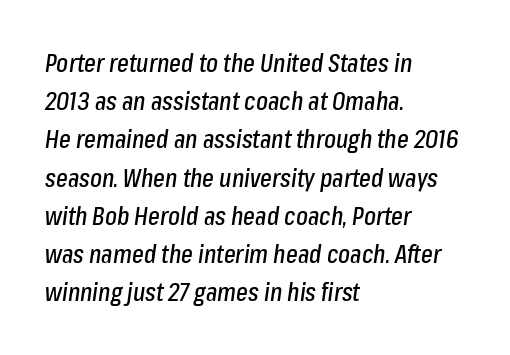
Q: Is the text italic (slanted)? A: Yes, it leans right by about 8 degrees.
Q: Is the text underlined? A: No.
Q: How is the paragraph aligned? A: Left-aligned.
Q: Is the spacing between letters normal or unusually wide? A: Normal.
Q: Is the spacing between lines tight, normal or loose? A: Normal.
